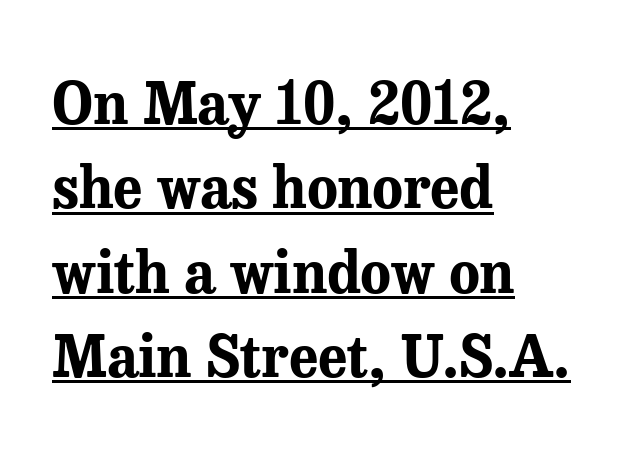
Q: Is the text bold? A: Yes.
Q: Is the text italic (slanted)? A: No, it is upright.
Q: Is the typeface a serif or a sans-serif typeface? A: Serif.
Q: Is the text underlined? A: Yes.
Q: How is the paragraph aligned? A: Left-aligned.
Q: Is the spacing between letters normal or unusually wide? A: Normal.
Q: Is the spacing between lines tight, normal or loose? A: Normal.
Q: Width (condensed, normal, or wide)? A: Normal.
Q: Stroke contrast? A: Medium.
Q: x-height? A: Medium.
Q: Monospaced? A: No.
